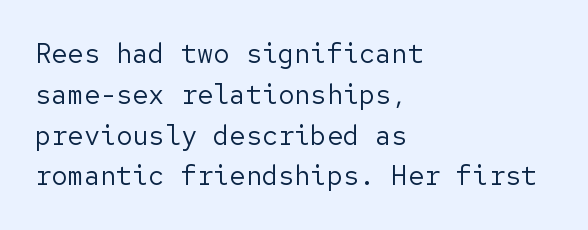
Q: Is the text bold? A: No.
Q: Is the text italic (slanted)? A: No, it is upright.
Q: Is the text underlined? A: No.
Q: How is the paragraph aligned? A: Left-aligned.
Q: Is the spacing between letters normal or unusually wide? A: Normal.
Q: Is the spacing between lines tight, normal or loose? A: Normal.
